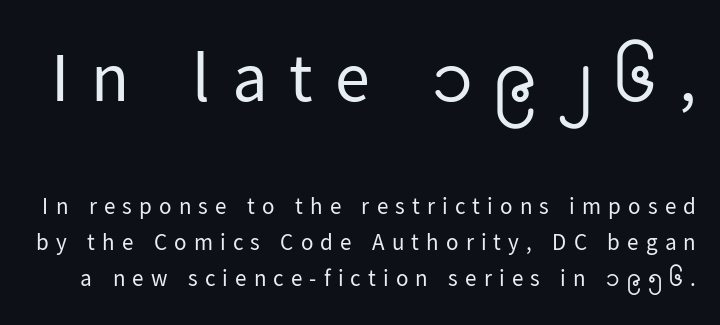
{"serif": "no", "italic": "no", "bold": "no", "weight": "regular", "width": "normal", "stroke_contrast": "low", "x_height": "medium", "monospaced": "no", "underline": "no", "line_spacing": "normal", "line_spacing_ratio": 1.55, "letter_spacing": "wide", "letter_spacing_em": 0.31, "larger_block": "first", "size_ratio": 3.04, "glyph_px": 70}
